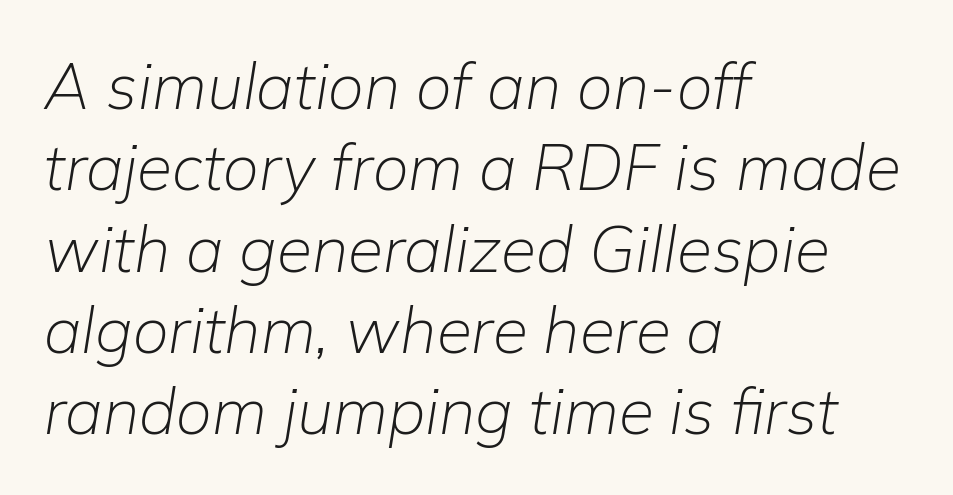
The image shows 64 px light type, italic (leaning right); set left-aligned, normal line spacing (1.27x), normal letter spacing, not underlined; low stroke contrast and a medium x-height.
